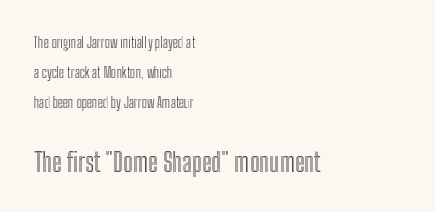
Q: Is the text italic (slanted)? A: No, it is upright.
Q: Is the text underlined? A: No.
Q: How is the paragraph aligned? A: Left-aligned.
Q: Is the spacing between letters normal or unusually wide? A: Normal.
Q: Is the spacing between lines tight, normal or loose? A: Loose.
Q: Which block of text is set in a larger size, the first (top) or the second (bottom)? A: The second (bottom) one.
